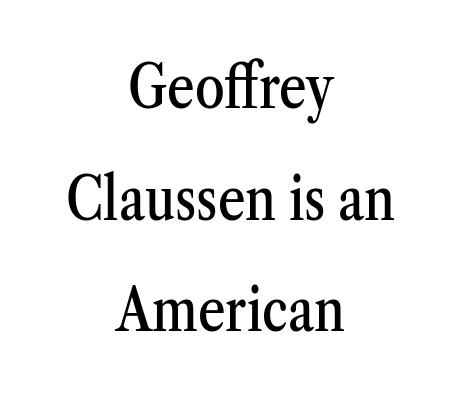
{"serif": "yes", "italic": "no", "width": "condensed", "stroke_contrast": "medium", "x_height": "medium", "monospaced": "no", "underline": "no", "align": "center", "line_spacing_ratio": 1.86, "letter_spacing": "normal", "letter_spacing_em": 0.0, "glyph_px": 60}
